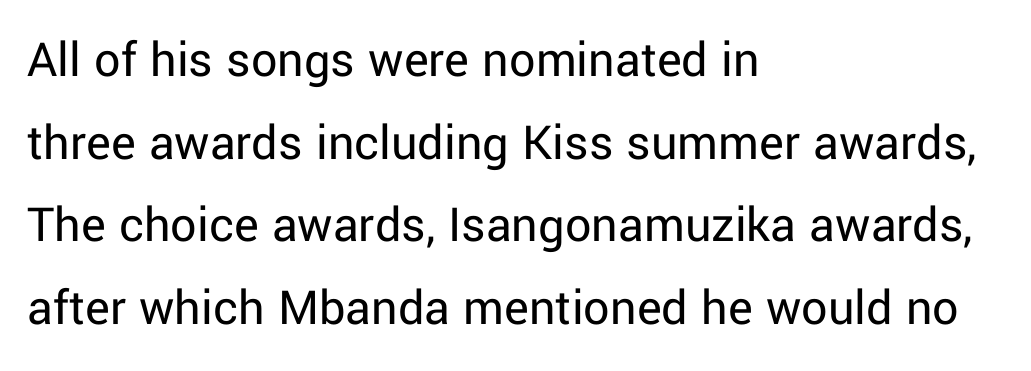
The image shows 52 px regular-weight sans-serif type, upright; set left-aligned, normal line spacing (1.59x), normal letter spacing, not underlined; low stroke contrast and a medium x-height.
